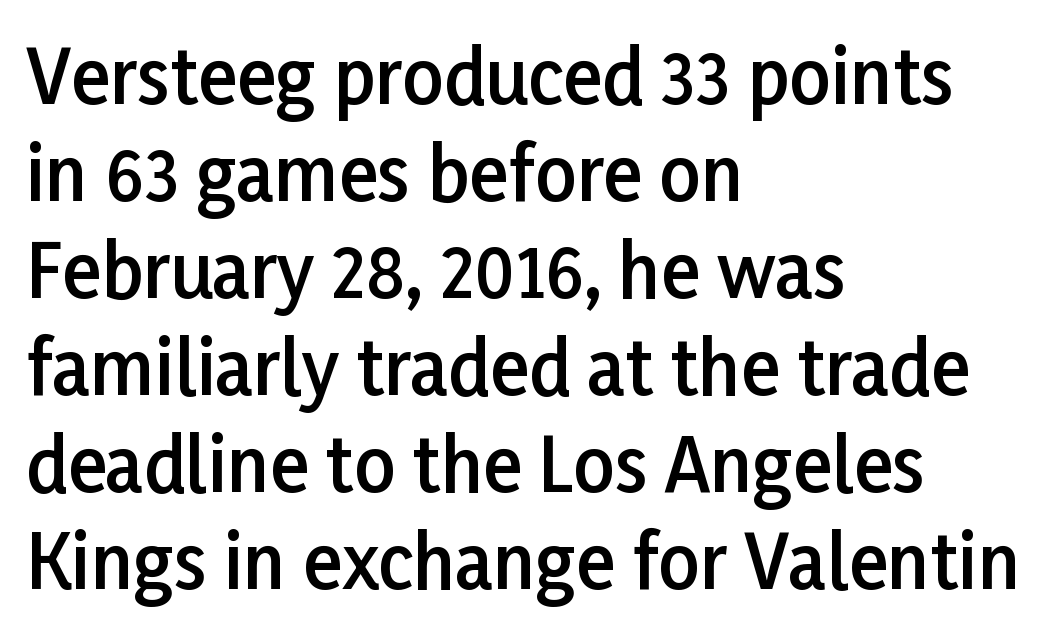
The image shows 73 px semibold sans-serif type, upright; set left-aligned, normal line spacing (1.33x), normal letter spacing, not underlined; low stroke contrast and a medium x-height.
